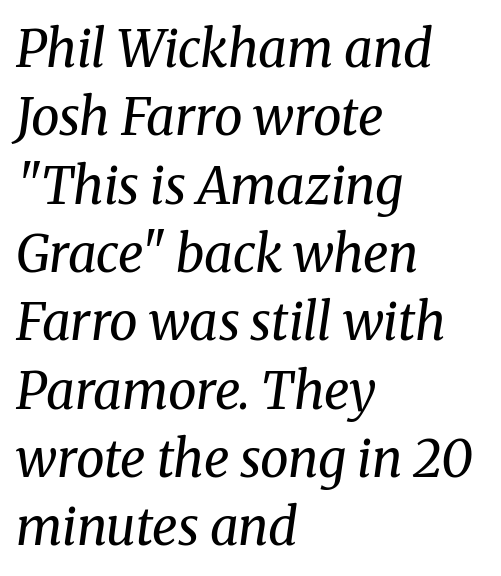
Rows of type keep a routine distance in the vertical direction. The baseline area is clear. The rendering keeps characters at their native spacing. When letters slant like this, we call the style italic. Varying glyph widths throughout — classic text-font behaviour. The paragraph has a hard left edge and a soft right edge.
